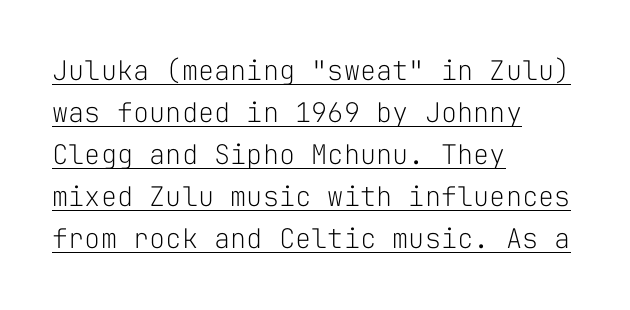
The text block is weighted toward the left margin, trailing off unevenly rightward. The line-height multiplier appears to be the usual default. This sample carries an underscore along the baseline area. Tracking here is standard; glyphs follow each other at the usual distance. Is the type heavy? It reads as light-to-regular instead. The font's upright variant was chosen for this text.
